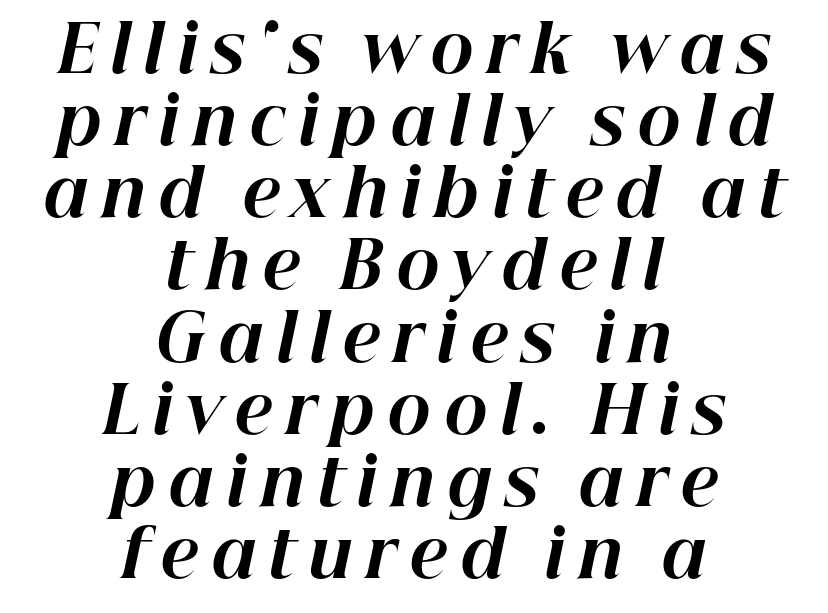
The face used here is proportionally spaced, like ordinary book or web type. A full-strength bold gives these letters their thick strokes. The text carries the slant typical of an italic or oblique font. The lines are quadded center. Notice how descenders almost collide with the ascenders below — that's tight leading. Plain, unruled lines of type.
